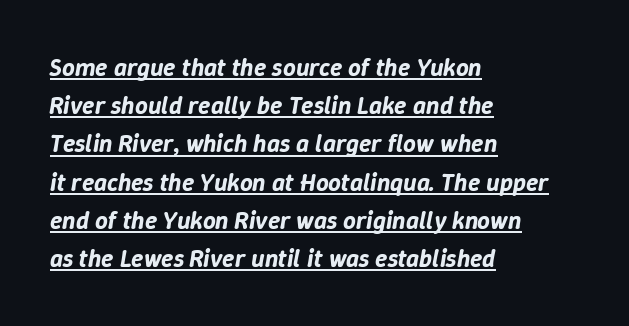
Q: Is the text italic (slanted)? A: Yes, it leans right by about 9 degrees.
Q: Is the text underlined? A: Yes.
Q: How is the paragraph aligned? A: Left-aligned.
Q: Is the spacing between letters normal or unusually wide? A: Normal.
Q: Is the spacing between lines tight, normal or loose? A: Normal.
